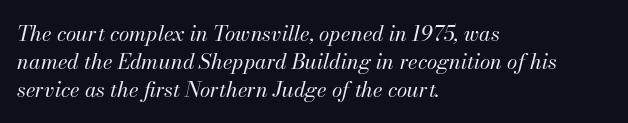
The image shows 21 px text type, italic (leaning right); set left-aligned, normal line spacing (1.33x), normal letter spacing, not underlined.
